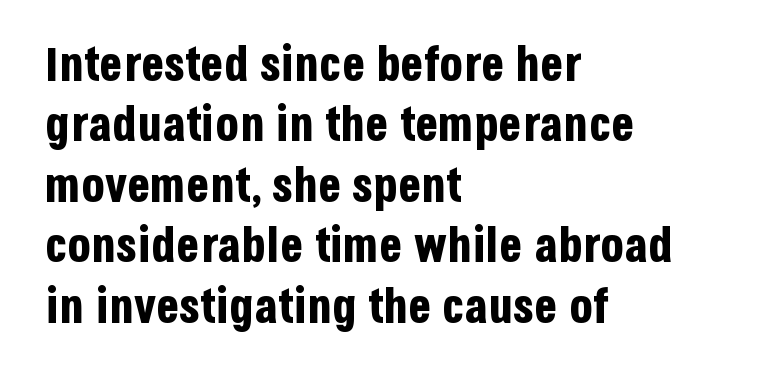
The image shows 48 px bold, condensed sans-serif type, upright; set left-aligned, normal line spacing (1.26x), normal letter spacing, not underlined; low stroke contrast and a large x-height.
